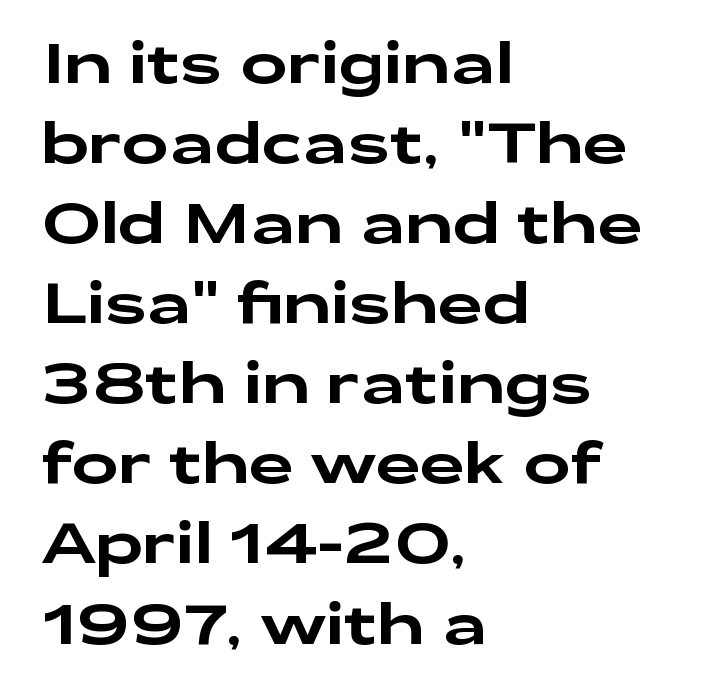
Does the copy run flush right? No — it runs flush left. Note the varied advance widths — an 'i' is clearly narrower than an 'm'. Vertical strokes here are truly vertical. Students, observe: this is what conventionally led text looks like. Nobody drew a line under any word here.
